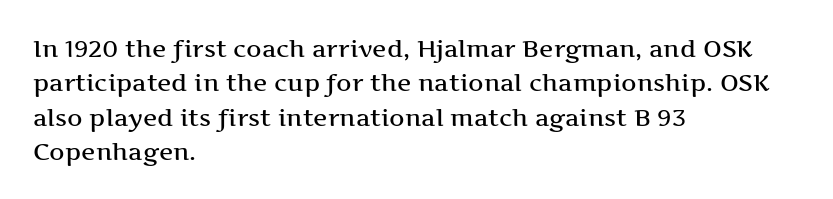
Q: Is the text italic (slanted)? A: No, it is upright.
Q: Is the text underlined? A: No.
Q: How is the paragraph aligned? A: Left-aligned.
Q: Is the spacing between letters normal or unusually wide? A: Normal.
Q: Is the spacing between lines tight, normal or loose? A: Normal.
